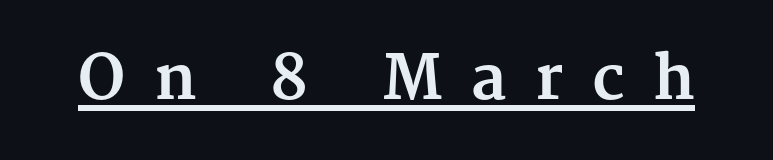
{"serif": "yes", "italic": "no", "bold": "yes", "weight": "bold", "width": "normal", "stroke_contrast": "medium", "x_height": "medium", "monospaced": "no", "underline": "yes", "letter_spacing": "wide", "letter_spacing_em": 0.47, "glyph_px": 61}
